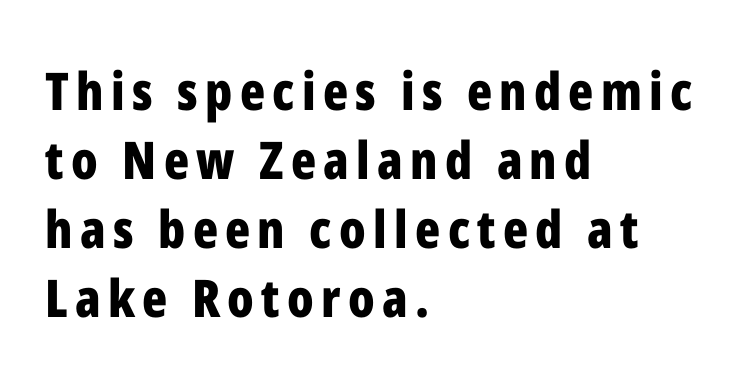
The image shows 52 px bold, condensed sans-serif type, upright; set left-aligned, normal line spacing (1.33x), not underlined; low stroke contrast and a medium x-height.
